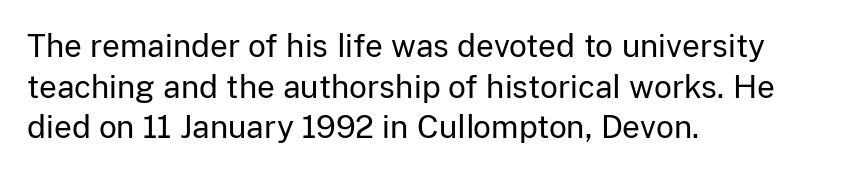
The image shows 31 px regular-weight sans-serif type, upright; set left-aligned, normal line spacing (1.31x), normal letter spacing, not underlined; low stroke contrast and a medium x-height.
